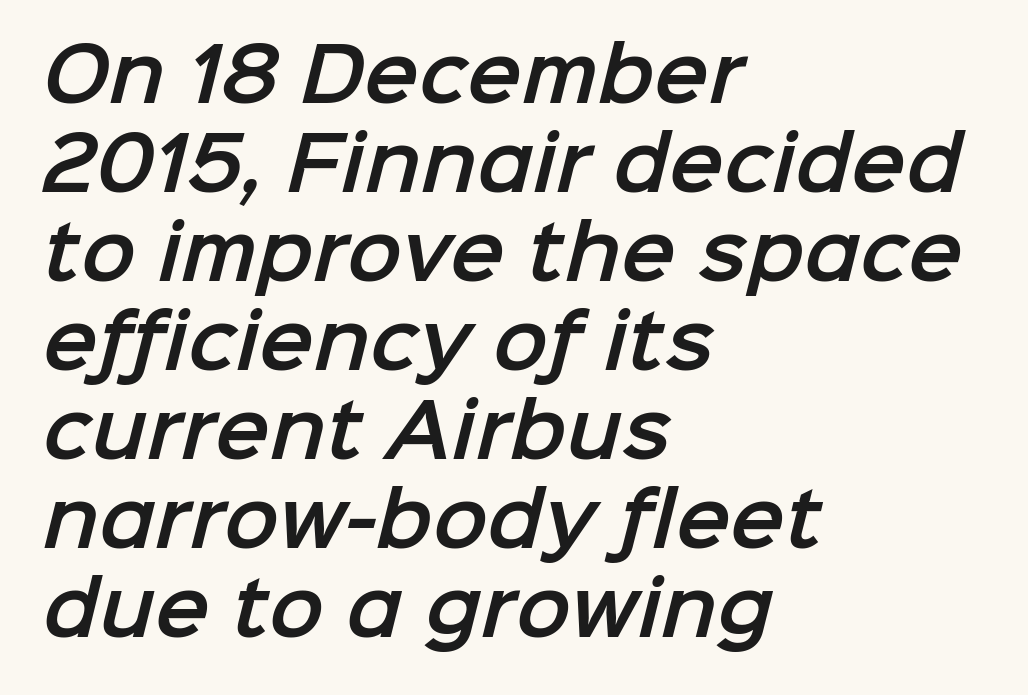
{"serif": "no", "width": "normal", "stroke_contrast": "low", "x_height": "medium", "monospaced": "no", "underline": "no", "align": "left", "line_spacing_ratio": 1.22, "letter_spacing": "normal", "letter_spacing_em": 0.0, "glyph_px": 73}
